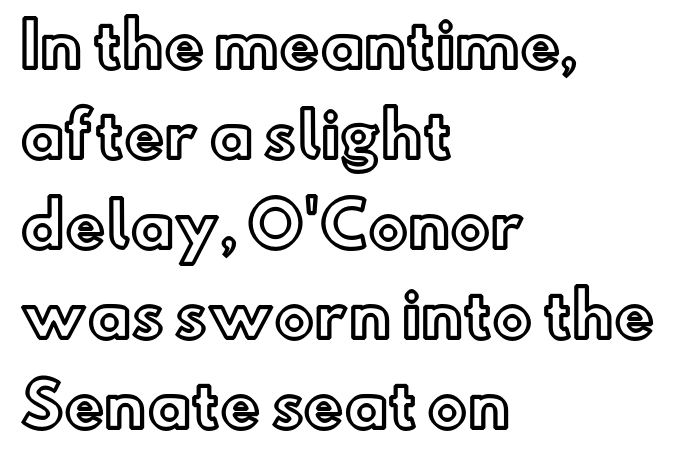
The image shows 60 px text type, upright; set left-aligned, normal line spacing (1.5x), normal letter spacing, not underlined; a small x-height.
